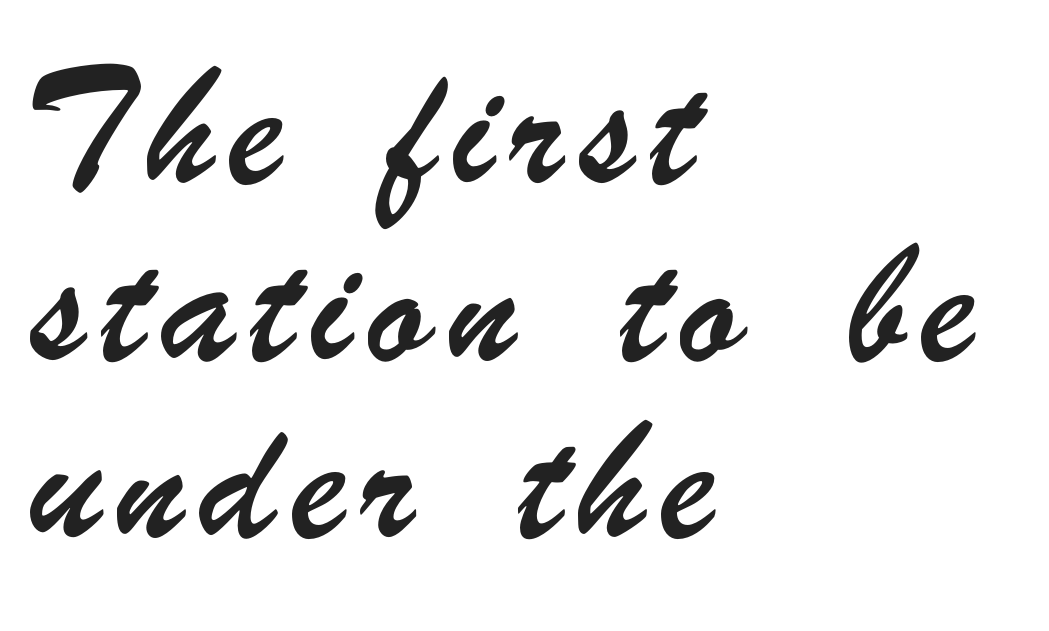
The image shows 75 px condensed sans-serif type; set left-aligned, loose line spacing (2.36x), not underlined; low stroke contrast and a small x-height.
